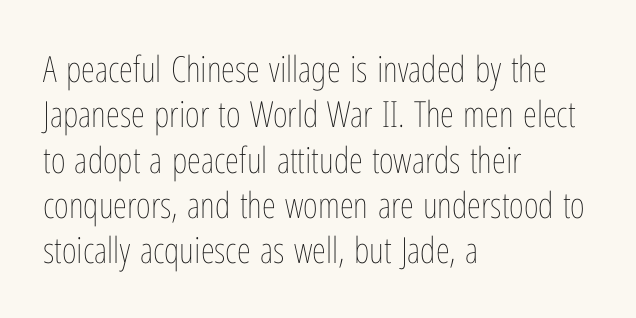
{"italic": "no", "bold": "no", "weight": "thin", "width": "condensed", "stroke_contrast": "low", "x_height": "medium", "monospaced": "no", "underline": "no", "align": "left", "line_spacing": "normal", "line_spacing_ratio": 1.26, "letter_spacing": "normal", "letter_spacing_em": 0.0, "glyph_px": 36}
